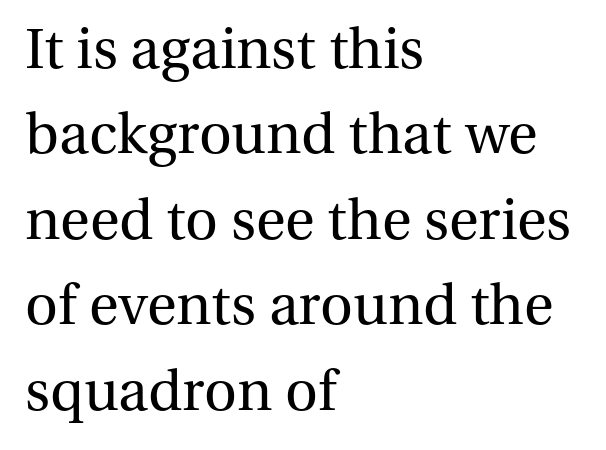
Q: Is the text bold? A: No.
Q: Is the text italic (slanted)? A: No, it is upright.
Q: Is the typeface a serif or a sans-serif typeface? A: Serif.
Q: Is the text underlined? A: No.
Q: How is the paragraph aligned? A: Left-aligned.
Q: Is the spacing between letters normal or unusually wide? A: Normal.
Q: Is the spacing between lines tight, normal or loose? A: Normal.
Q: Width (condensed, normal, or wide)? A: Normal.
Q: Stroke contrast? A: Medium.
Q: x-height? A: Medium.
Q: Monospaced? A: No.
